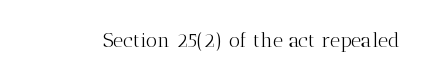
Q: Is the text bold? A: No.
Q: Is the text italic (slanted)? A: No, it is upright.
Q: Is the text underlined? A: No.
Q: Is the spacing between letters normal or unusually wide? A: Normal.
